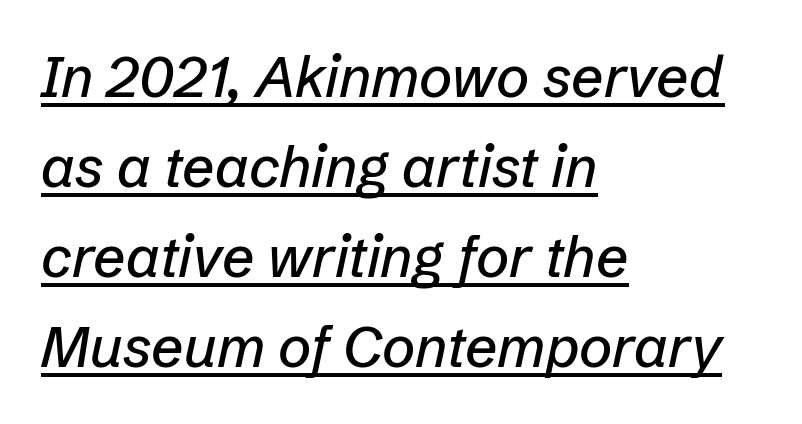
Q: Is the text italic (slanted)? A: Yes, it leans right by about 12 degrees.
Q: Is the text underlined? A: Yes.
Q: How is the paragraph aligned? A: Left-aligned.
Q: Is the spacing between letters normal or unusually wide? A: Normal.
Q: Is the spacing between lines tight, normal or loose? A: Normal.
Q: Width (condensed, normal, or wide)? A: Normal.
Q: Stroke contrast? A: Low.
Q: x-height? A: Medium.
Q: Monospaced? A: No.
